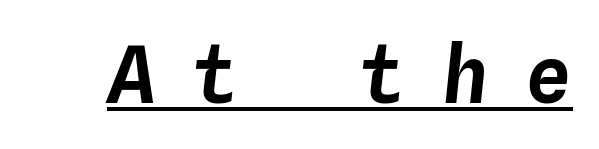
The letters march in equal steps, a hallmark of fixed-pitch type. The text carries the slant typical of an italic or oblique font. Each line of the rendering has a horizontal stroke beneath the glyphs. Inter-character spacing is expanded well beyond the font's built-in metrics.
